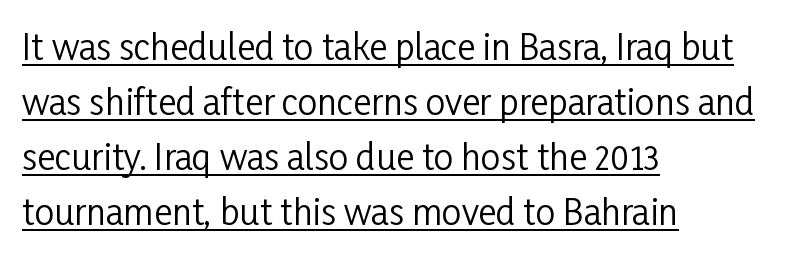
The image shows 35 px regular-weight, condensed sans-serif type, upright; set left-aligned, normal line spacing (1.57x), normal letter spacing, underlined; low stroke contrast and a medium x-height.
